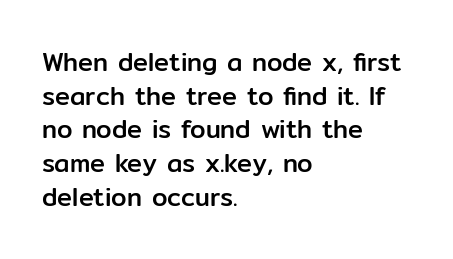
Caption: multi-line text, flush left, ragged right. The font's upright variant was chosen for this text. What stands out about the letter spacing? Nothing — it is the standard amount. Has an underline been added? It has not. This block has exactly the height ordinary leading produces.
